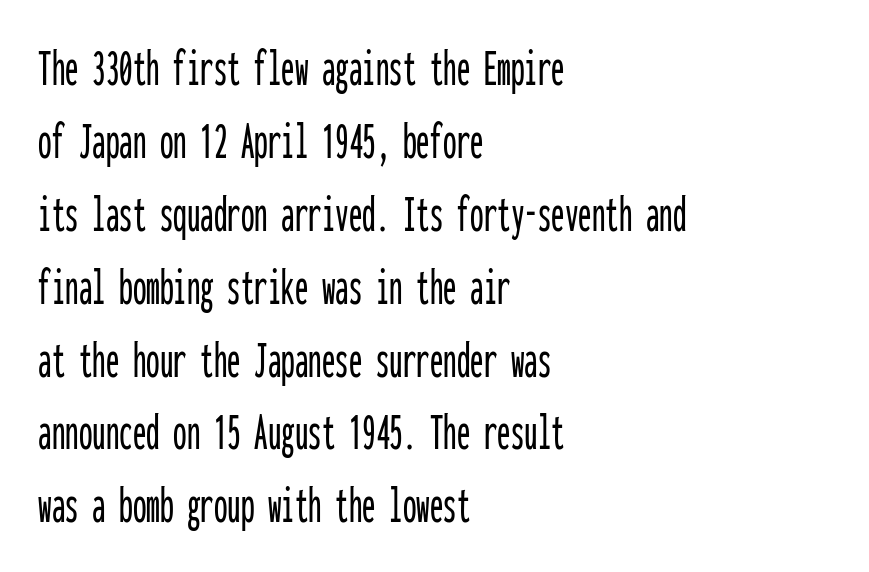
Tracking here is standard; glyphs follow each other at the usual distance. Every row of glyphs begins at an identical x-position on the left. Line spacing here is normal. Plain, unruled lines of type.
